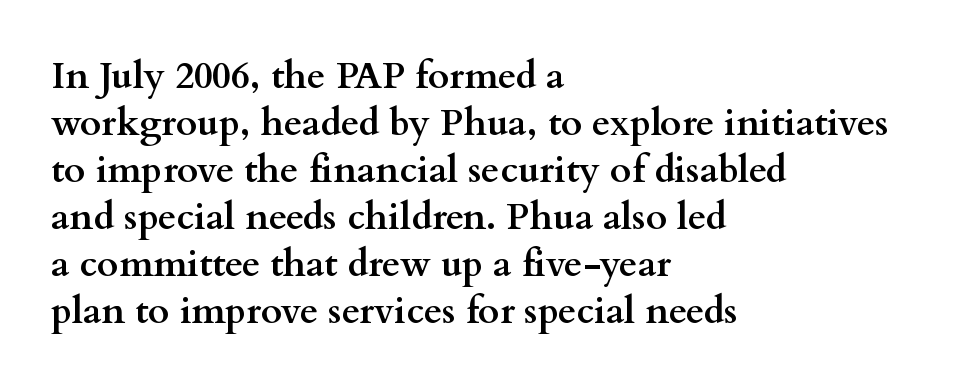
{"serif": "yes", "italic": "no", "bold": "yes", "weight": "semibold", "width": "wide", "stroke_contrast": "medium", "x_height": "small", "monospaced": "no", "underline": "no", "align": "left", "line_spacing": "normal", "line_spacing_ratio": 1.27, "letter_spacing": "normal", "letter_spacing_em": 0.0, "glyph_px": 37}
